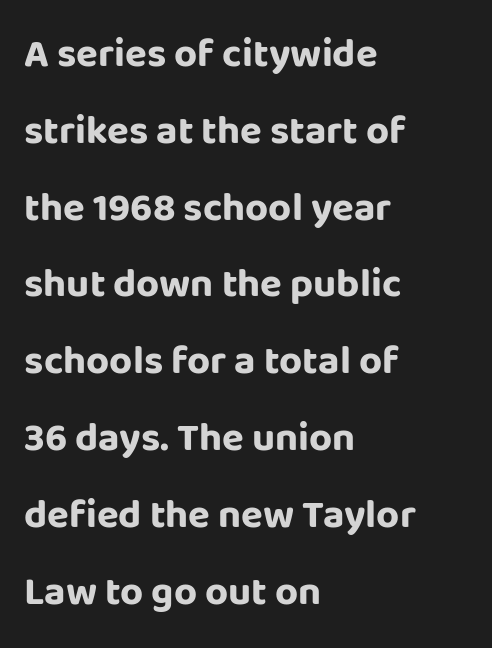
Notice how thick the strokes are: this is what a full bold looks like. Standard letterfit; no display-style spreading of the glyphs. Italic? Not at all — the glyphs are vertical. Typeset ragged right — the left edge is the straight one.
